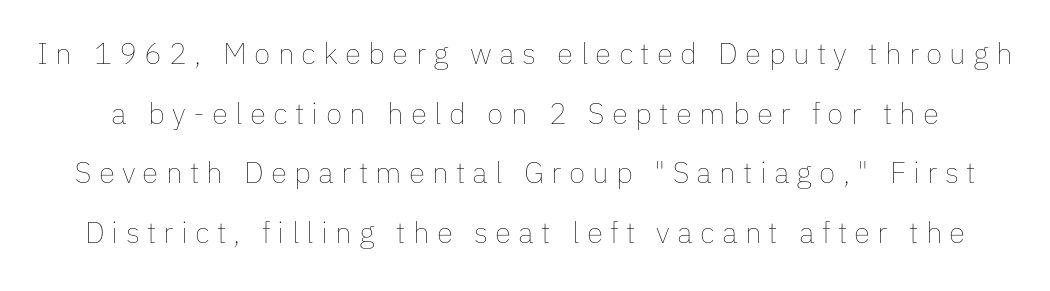
{"italic": "no", "bold": "no", "weight": "thin", "width": "normal", "stroke_contrast": "low", "x_height": "medium", "monospaced": "no", "underline": "no", "line_spacing": "loose", "line_spacing_ratio": 1.99, "letter_spacing": "wide", "letter_spacing_em": 0.24, "glyph_px": 30}
